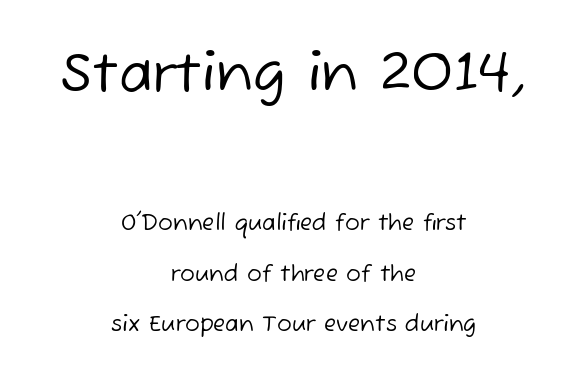
Unbolded letterforms with no extra heft. Descenders hang freely into open space. The compositor balanced each line on the midline. The rendering uses natural spacing where letterforms have individual widths. The letters in the upper block stand taller than those in the block below.
